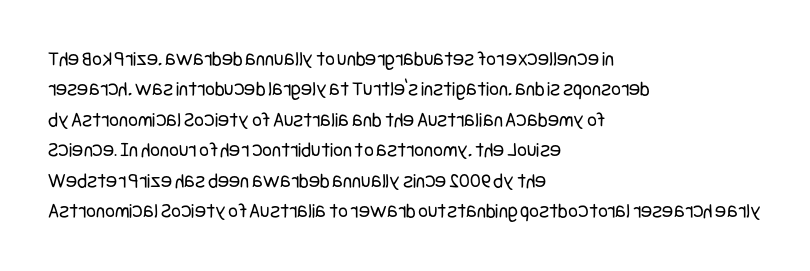
Letter spacing: default. Ink coverage per letter is moderate at most. The rag falls on the right side of this text block. Descenders are the only things crossing below the line. This block has exactly the height ordinary leading produces. This is the regular roman posture of the typeface.
